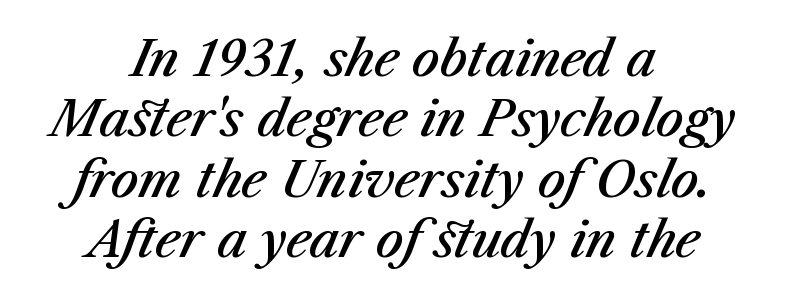
Q: Is the text bold? A: Semi-bold.
Q: Is the text italic (slanted)? A: Yes, it leans right by about 23 degrees.
Q: Is the text underlined? A: No.
Q: How is the paragraph aligned? A: Centered.
Q: Is the spacing between letters normal or unusually wide? A: Normal.
Q: Width (condensed, normal, or wide)? A: Normal.
Q: Stroke contrast? A: Medium.
Q: x-height? A: Medium.
Q: Monospaced? A: No.
